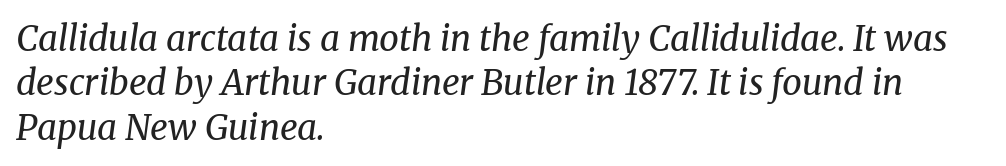
The image shows 35 px regular-weight serif type, italic (leaning right); set left-aligned, normal line spacing (1.27x), normal letter spacing, not underlined; medium stroke contrast and a medium x-height.
